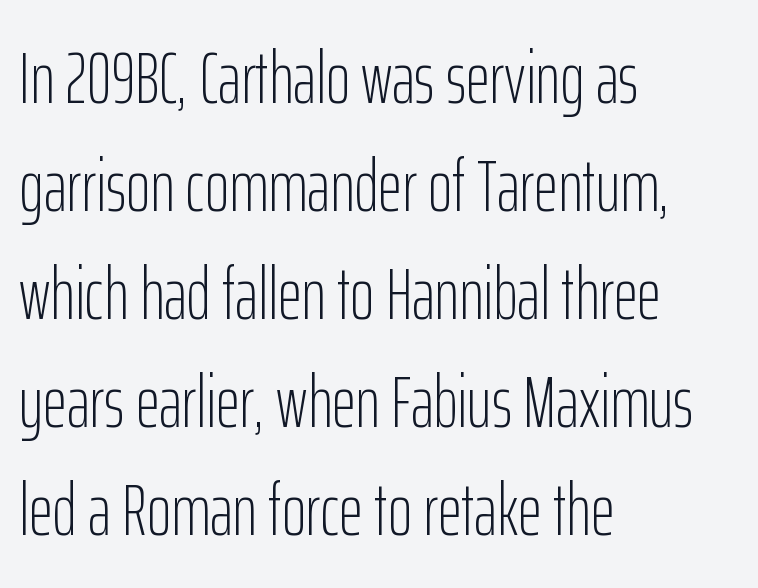
Q: Is the text bold? A: No.
Q: Is the text italic (slanted)? A: No, it is upright.
Q: Is the typeface a serif or a sans-serif typeface? A: Sans-serif.
Q: Is the text underlined? A: No.
Q: How is the paragraph aligned? A: Left-aligned.
Q: Is the spacing between letters normal or unusually wide? A: Normal.
Q: Is the spacing between lines tight, normal or loose? A: Normal.
Q: Width (condensed, normal, or wide)? A: Condensed.
Q: Stroke contrast? A: Low.
Q: x-height? A: Medium.
Q: Monospaced? A: No.
